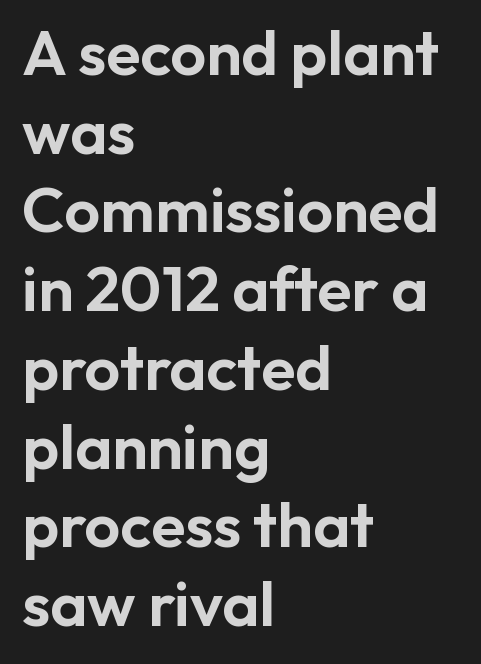
The area under the type is left untouched. The designer went with a sans here, leaving each stem footless. This is roman type, the default non-slanted kind. You could not count columns in this text — the font is proportionally spaced. Visually the block forms a straight wall on the left and a jagged coastline on the right. The vertical gap from one line to the next is medium.
